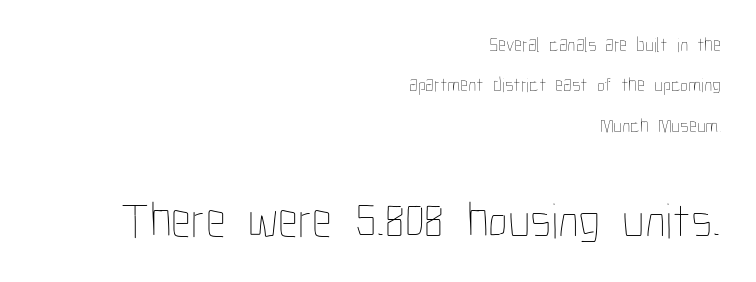
{"italic": "no", "bold": "no", "weight": "thin", "width": "condensed", "stroke_contrast": "low", "x_height": "medium", "monospaced": "no", "underline": "no", "align": "right", "line_spacing": "loose", "line_spacing_ratio": 2.02, "letter_spacing": "normal", "letter_spacing_em": 0.0, "larger_block": "second", "size_ratio": 2.5, "glyph_px": 50}
